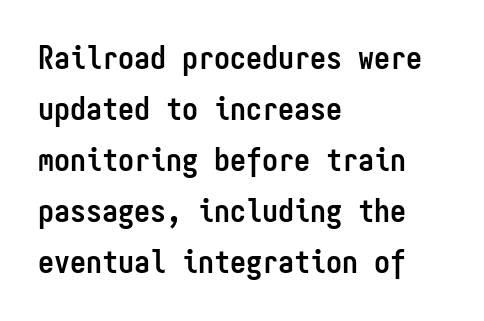
Q: Is the text bold? A: Yes.
Q: Is the text italic (slanted)? A: No, it is upright.
Q: Is the typeface a serif or a sans-serif typeface? A: Sans-serif.
Q: Is the text underlined? A: No.
Q: How is the paragraph aligned? A: Left-aligned.
Q: Is the spacing between letters normal or unusually wide? A: Normal.
Q: Is the spacing between lines tight, normal or loose? A: Normal.
Q: Width (condensed, normal, or wide)? A: Condensed.
Q: Stroke contrast? A: Low.
Q: x-height? A: Medium.
Q: Monospaced? A: Yes.
